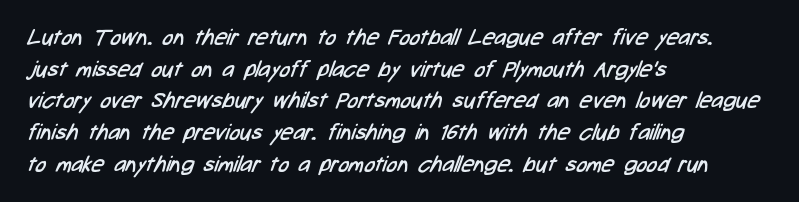
Stroke thickness stays within the range of a standard reading face or lighter. The gaps between neighbouring characters are ordinary and unremarkable. Plain, unruled lines of type. Each line starts at the same left margin while the right side varies. The leading is moderate, giving the passage an even texture.
